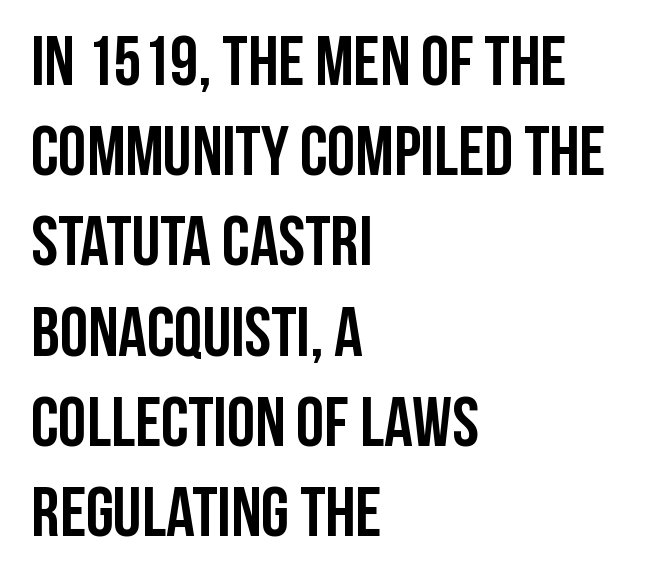
The image shows 71 px semibold, condensed sans-serif type, upright; set left-aligned, normal line spacing (1.27x), normal letter spacing, not underlined; low stroke contrast and a large x-height.
